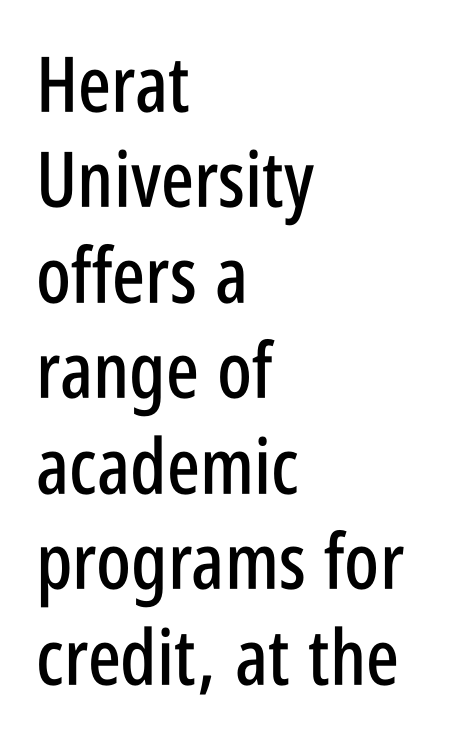
{"serif": "no", "italic": "no", "width": "condensed", "stroke_contrast": "low", "x_height": "large", "monospaced": "no", "underline": "no", "align": "left", "line_spacing_ratio": 1.24, "letter_spacing": "normal", "letter_spacing_em": 0.0, "glyph_px": 77}
